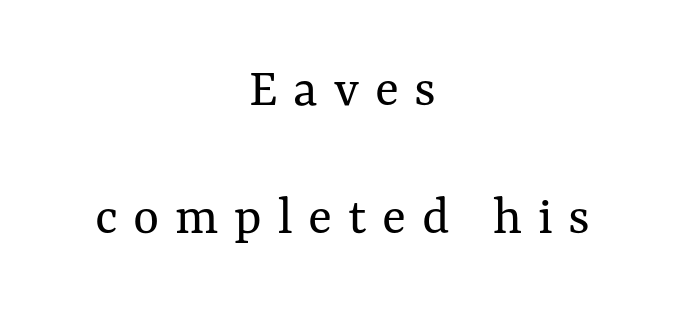
The image shows 56 px regular-weight type, upright; set centered, loose line spacing (2.28x), unusually wide letter spacing (+0.28 em), not underlined; medium stroke contrast and a medium x-height.
